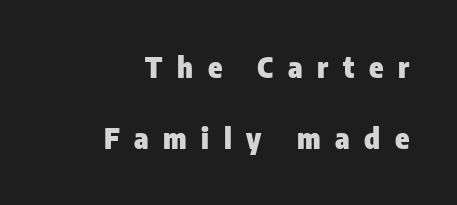
Q: Is the text bold? A: Yes.
Q: Is the text italic (slanted)? A: No, it is upright.
Q: Is the typeface a serif or a sans-serif typeface? A: Sans-serif.
Q: Is the text underlined? A: No.
Q: How is the paragraph aligned? A: Right-aligned.
Q: Is the spacing between letters normal or unusually wide? A: Unusually wide.
Q: Is the spacing between lines tight, normal or loose? A: Loose.
Q: Width (condensed, normal, or wide)? A: Condensed.
Q: Stroke contrast? A: Low.
Q: x-height? A: Medium.
Q: Monospaced? A: No.
